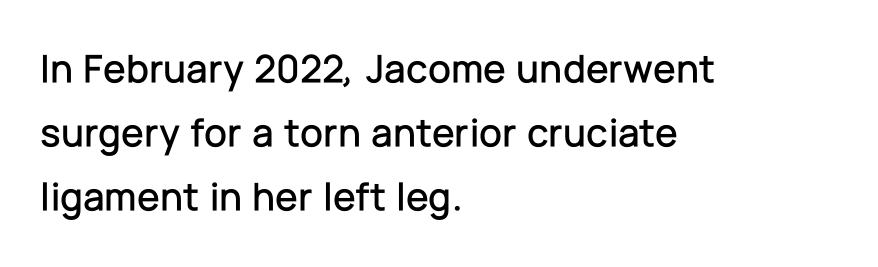
Horizontal alignment here is leftward, the default for most running prose. Letterform terminals end flat and unadorned throughout the passage. Students, observe: this is what conventionally led text looks like. Spacing verdict: proportional, widths tailored to each character. Short note: letters normally spaced. Type without underlining.
